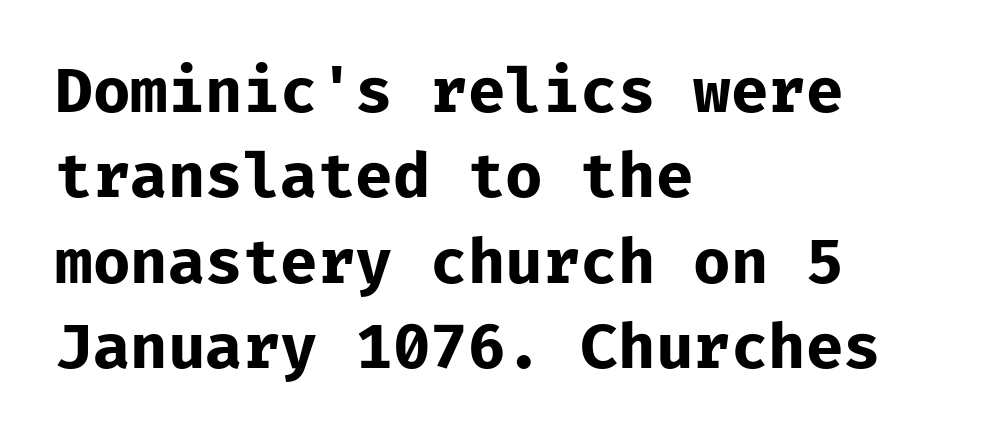
{"serif": "no", "italic": "no", "bold": "yes", "weight": "bold", "width": "normal", "stroke_contrast": "low", "x_height": "medium", "underline": "no", "align": "left", "line_spacing": "normal", "line_spacing_ratio": 1.4, "letter_spacing": "normal", "letter_spacing_em": 0.0, "glyph_px": 61}
